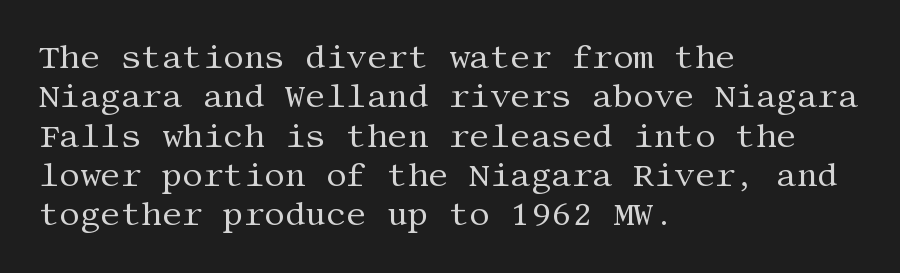
Q: Is the text bold? A: No.
Q: Is the text italic (slanted)? A: No, it is upright.
Q: Is the typeface a serif or a sans-serif typeface? A: Serif.
Q: Is the text underlined? A: No.
Q: How is the paragraph aligned? A: Left-aligned.
Q: Is the spacing between letters normal or unusually wide? A: Normal.
Q: Width (condensed, normal, or wide)? A: Normal.
Q: Stroke contrast? A: Medium.
Q: x-height? A: Large.
